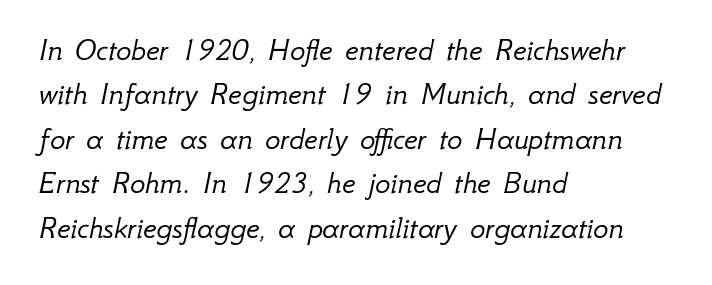
The image shows 32 px light type, italic (leaning right); set left-aligned, normal line spacing (1.39x), normal letter spacing, not underlined; low stroke contrast and a small x-height.
